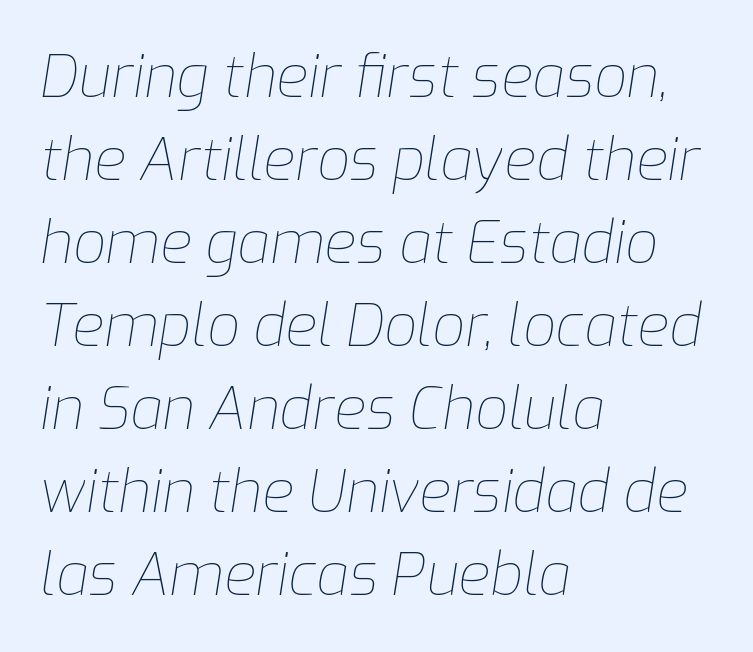
Vertical spacing — default. Observe the lean: these are italic letterforms. All the whitespace from short lines collects on the right. A typesetter would call this zero additional tracking. Is the stroke heavy? The answer is a plain regular-or-lighter.
